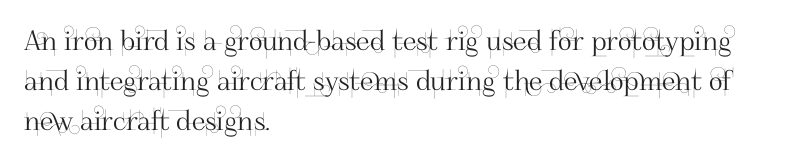
Summary of vertical rhythm: regular, with standard interline spacing. No italicization has been applied; the sample stays upright. One-word summary of the alignment: left. The line texture is even and compact thanks to regular tracking. The space directly below the letters is spotless.
